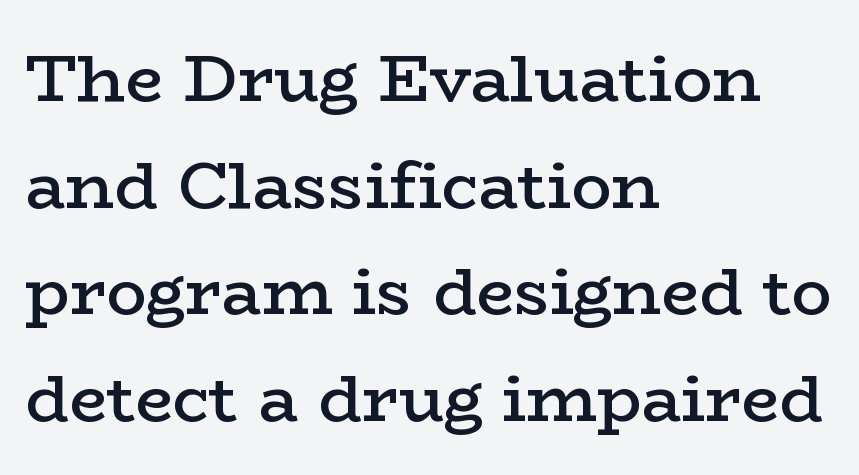
The image shows 67 px semibold, wide serif type, upright; set left-aligned, normal line spacing (1.59x), normal letter spacing, not underlined; low stroke contrast and a medium x-height.
